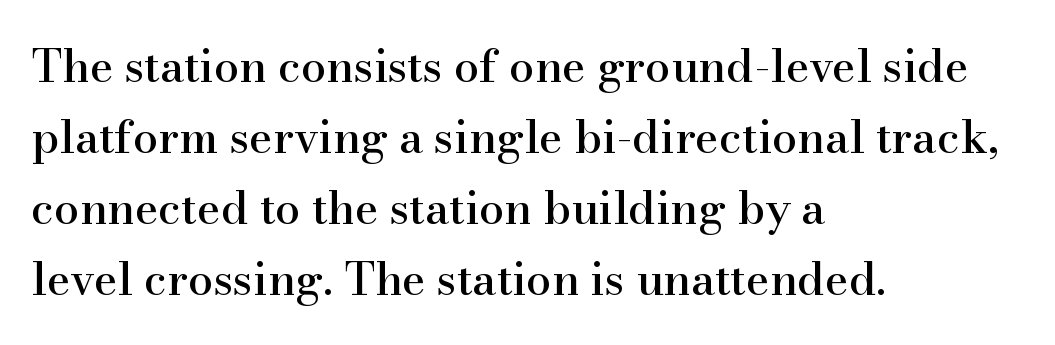
{"serif": "yes", "italic": "no", "width": "normal", "stroke_contrast": "high", "x_height": "small", "monospaced": "no", "underline": "no", "align": "left", "line_spacing": "normal", "line_spacing_ratio": 1.58, "letter_spacing": "normal", "letter_spacing_em": 0.0, "glyph_px": 45}
